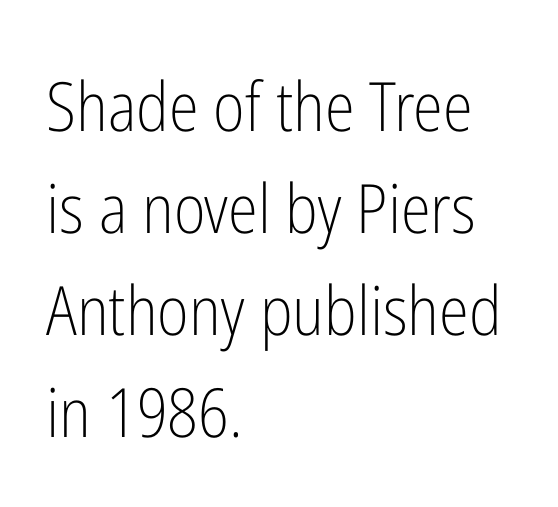
{"serif": "no", "italic": "no", "bold": "no", "weight": "light", "width": "condensed", "stroke_contrast": "low", "x_height": "medium", "monospaced": "no", "underline": "no", "align": "left", "line_spacing": "normal", "line_spacing_ratio": 1.5, "letter_spacing": "normal", "letter_spacing_em": 0.0, "glyph_px": 68}
